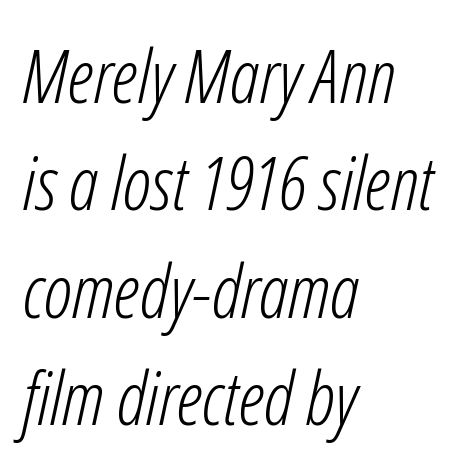
{"italic": "yes", "lean": "right", "slant_degrees": 12, "bold": "no", "weight": "light", "width": "condensed", "stroke_contrast": "low", "x_height": "medium", "monospaced": "no", "underline": "no", "align": "left", "line_spacing": "normal", "line_spacing_ratio": 1.45, "letter_spacing": "normal", "letter_spacing_em": 0.0, "glyph_px": 74}
